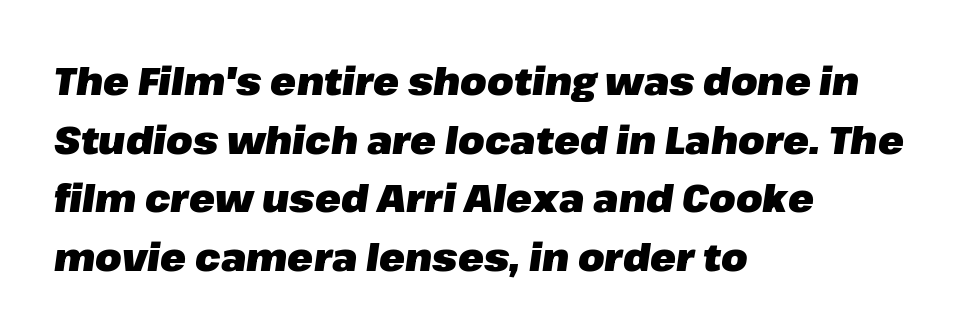
The tracking reads as untouched default to a designer's eye. Teacher's note: observe the even left margin — that is flush-left alignment. Evenly set lines give the paragraph a standard silhouette. Spacing verdict: proportional, widths tailored to each character. The words here are not underlined.
